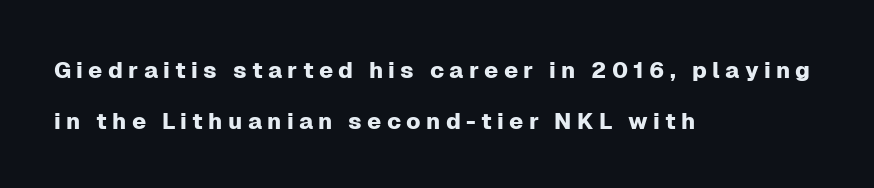
Clear beneath every line of the passage. Summary of vertical rhythm: relaxed, with wide interline spacing. Do the letters lean? They stand straight. All the whitespace from short lines collects on the right. Compared with typical body copy, the letter spacing here is much looser.
